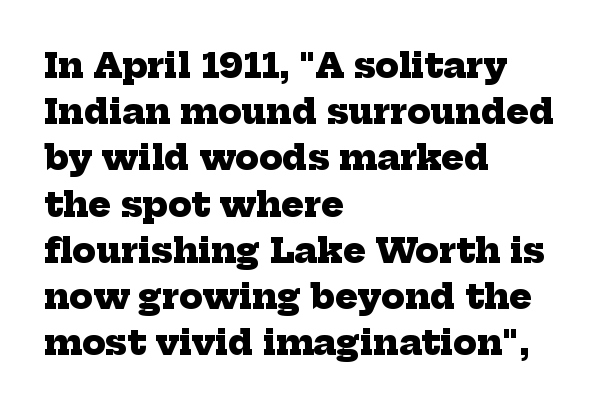
Q: Is the text bold? A: Yes.
Q: Is the typeface a serif or a sans-serif typeface? A: Serif.
Q: Is the text underlined? A: No.
Q: How is the paragraph aligned? A: Left-aligned.
Q: Is the spacing between letters normal or unusually wide? A: Normal.
Q: Is the spacing between lines tight, normal or loose? A: Normal.
Q: Width (condensed, normal, or wide)? A: Normal.
Q: Stroke contrast? A: Low.
Q: x-height? A: Medium.
Q: Monospaced? A: No.
